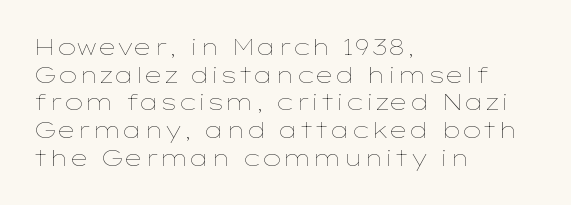
The image shows 22 px text type, upright; set left-aligned, normal line spacing (1.26x), normal letter spacing, not underlined.
